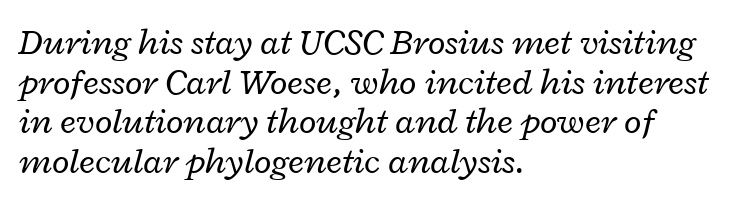
The image shows 36 px regular-weight, wide type, italic (leaning right); set left-aligned, tight line spacing (1.1x), normal letter spacing, not underlined; low stroke contrast and a medium x-height.
